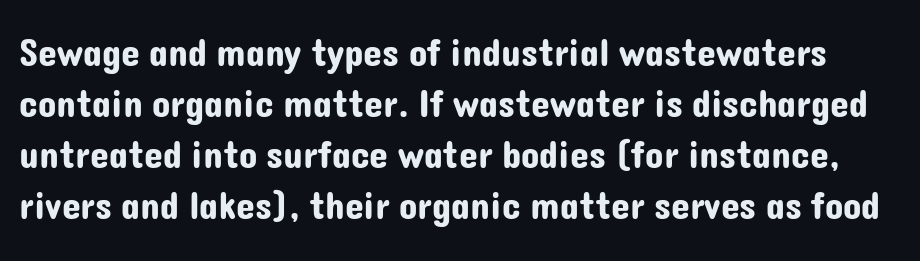
{"serif": "no", "italic": "no", "width": "normal", "stroke_contrast": "low", "x_height": "medium", "monospaced": "no", "underline": "no", "line_spacing": "normal", "line_spacing_ratio": 1.34, "letter_spacing": "normal", "letter_spacing_em": 0.0, "glyph_px": 38}
